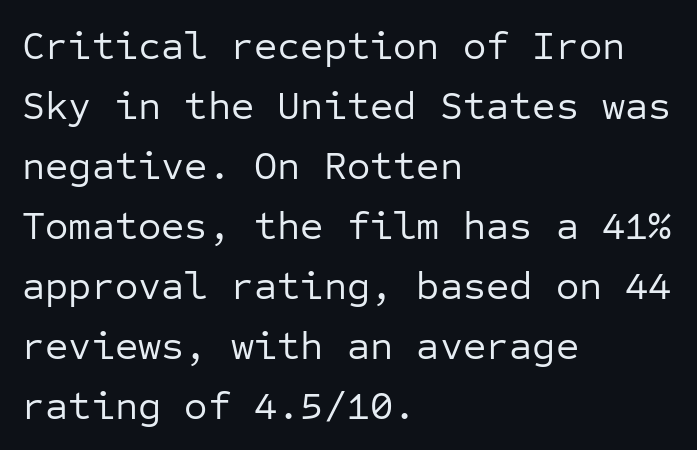
The strokes are not fattened; the text isn't bold. Every character sits straight up, as roman type does. A typesetter would call this leading conventional body-copy spacing. Check where the strokes stop: nothing finishes them off — pure sans.
